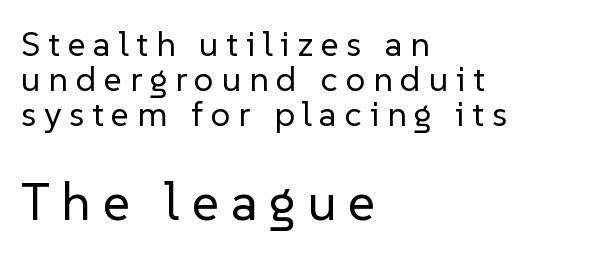
The image shows 53 px regular-weight sans-serif type, upright; set left-aligned, tight line spacing (1.0x), unusually wide letter spacing (+0.22 em), not underlined; the second (bottom) block is 1.51x larger; low stroke contrast and a medium x-height.
